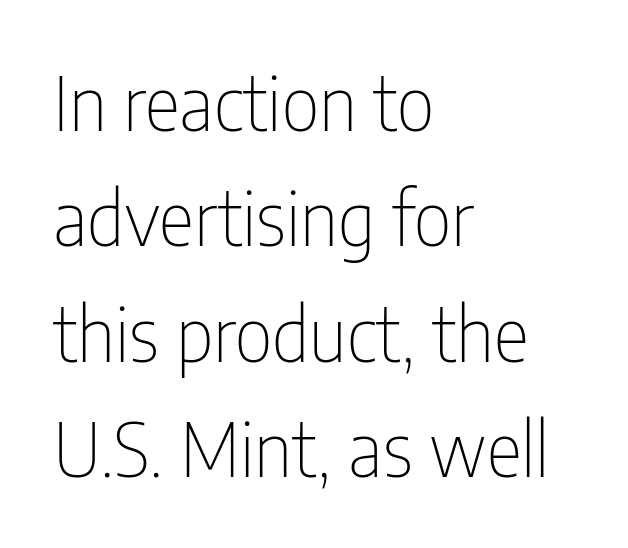
{"serif": "no", "italic": "no", "bold": "no", "weight": "thin", "width": "condensed", "stroke_contrast": "low", "x_height": "medium", "monospaced": "no", "underline": "no", "align": "left", "line_spacing": "normal", "line_spacing_ratio": 1.54, "letter_spacing": "normal", "letter_spacing_em": 0.0, "glyph_px": 75}
